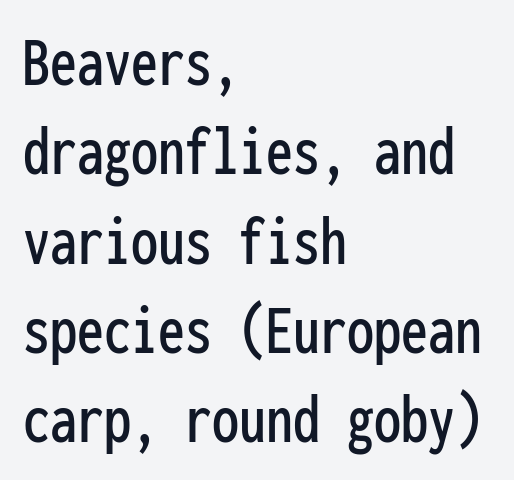
{"serif": "no", "italic": "no", "width": "condensed", "stroke_contrast": "low", "x_height": "medium", "monospaced": "yes", "underline": "no", "align": "left", "line_spacing_ratio": 1.24, "letter_spacing": "normal", "letter_spacing_em": 0.0, "glyph_px": 72}
